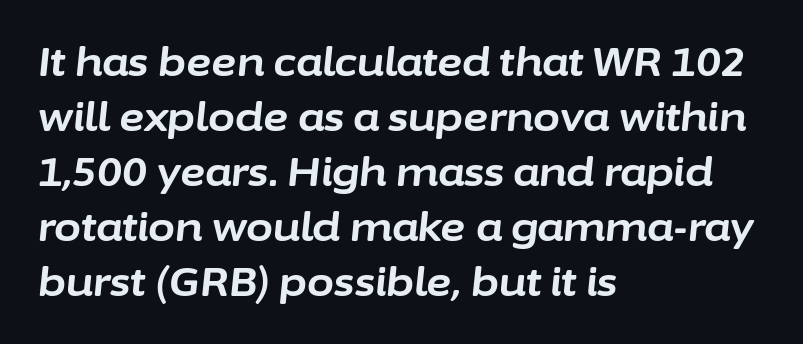
Q: Is the text bold? A: Yes.
Q: Is the text italic (slanted)? A: Yes, it leans right by about 6 degrees.
Q: Is the text underlined? A: No.
Q: How is the paragraph aligned? A: Left-aligned.
Q: Is the spacing between letters normal or unusually wide? A: Normal.
Q: Is the spacing between lines tight, normal or loose? A: Normal.
Q: Width (condensed, normal, or wide)? A: Normal.
Q: Stroke contrast? A: Low.
Q: x-height? A: Medium.
Q: Monospaced? A: No.
